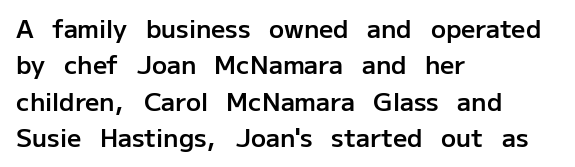
Q: Is the text bold? A: Semi-bold.
Q: Is the text italic (slanted)? A: No, it is upright.
Q: Is the text underlined? A: No.
Q: How is the paragraph aligned? A: Left-aligned.
Q: Is the spacing between letters normal or unusually wide? A: Normal.
Q: Is the spacing between lines tight, normal or loose? A: Normal.
